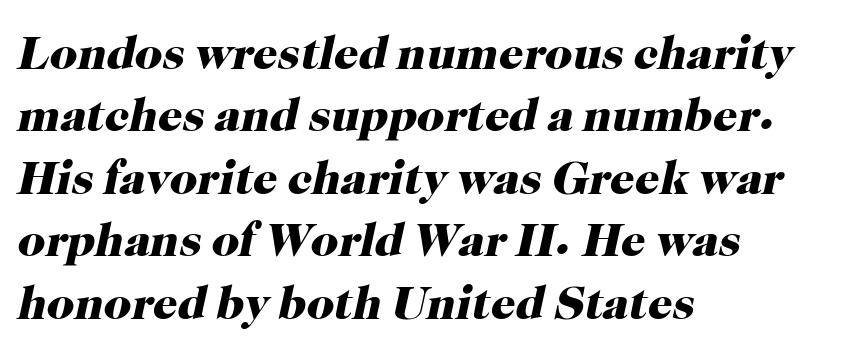
These lines are rendered in a variable-pitch font. As a designer I'd log this as weight 700, bold. Vertically, the passage feels balanced, rows spaced as you'd expect. These lines are set flush left with a ragged right edge. You can tell it's italic because the verticals aren't actually vertical. Descenders are the only things crossing below the line.
